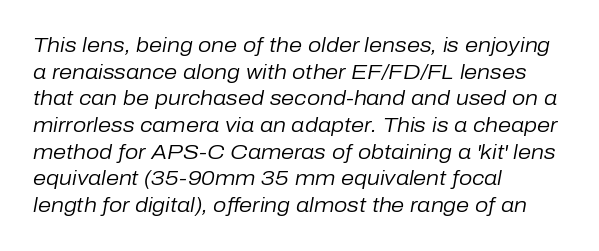
{"italic": "yes", "lean": "right", "slant_degrees": 10, "bold": "no", "underline": "no", "align": "left", "line_spacing": "normal", "line_spacing_ratio": 1.27, "letter_spacing": "normal", "letter_spacing_em": 0.0, "glyph_px": 21}
